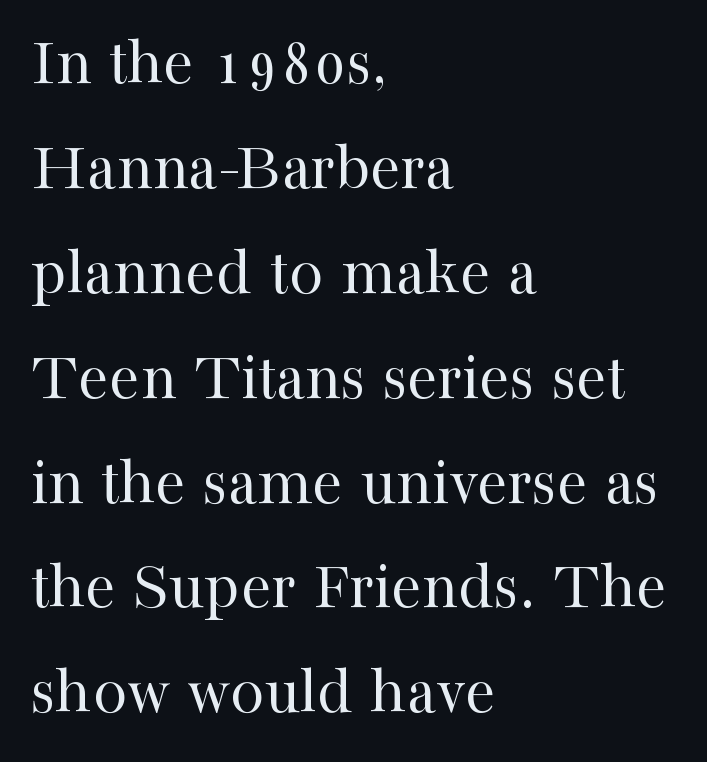
Q: Is the text bold? A: No.
Q: Is the text italic (slanted)? A: No, it is upright.
Q: Is the typeface a serif or a sans-serif typeface? A: Serif.
Q: Is the text underlined? A: No.
Q: How is the paragraph aligned? A: Left-aligned.
Q: Is the spacing between letters normal or unusually wide? A: Normal.
Q: Is the spacing between lines tight, normal or loose? A: Normal.
Q: Width (condensed, normal, or wide)? A: Normal.
Q: Stroke contrast? A: High.
Q: x-height? A: Medium.
Q: Monospaced? A: No.
